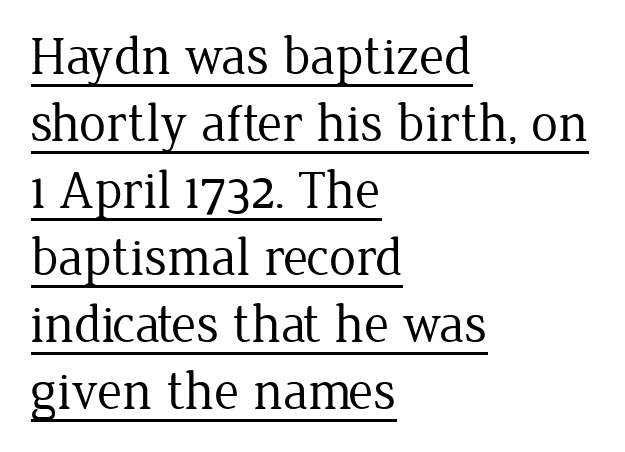
{"serif": "yes", "italic": "no", "bold": "no", "weight": "regular", "width": "normal", "stroke_contrast": "low", "x_height": "medium", "monospaced": "no", "underline": "yes", "align": "left", "line_spacing_ratio": 1.24, "letter_spacing": "normal", "letter_spacing_em": 0.0, "glyph_px": 54}
